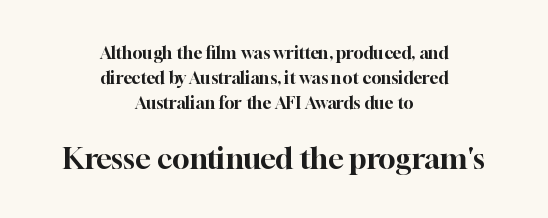
{"serif": "yes", "italic": "no", "width": "normal", "stroke_contrast": "high", "x_height": "medium", "monospaced": "no", "underline": "no", "align": "center", "line_spacing": "normal", "line_spacing_ratio": 1.46, "letter_spacing": "normal", "letter_spacing_em": 0.0, "larger_block": "second", "size_ratio": 1.71, "glyph_px": 29}
